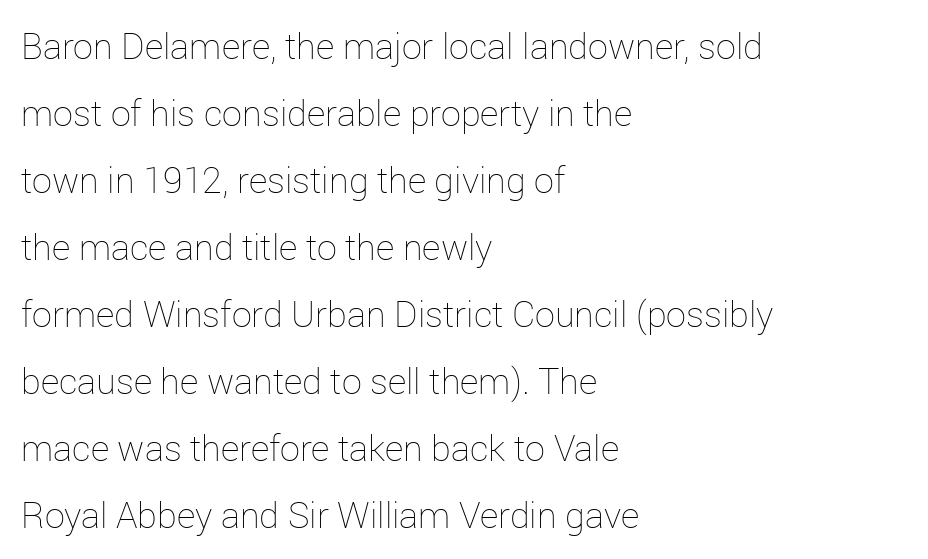
{"italic": "no", "bold": "no", "weight": "thin", "width": "normal", "stroke_contrast": "low", "x_height": "medium", "monospaced": "no", "underline": "no", "align": "left", "line_spacing_ratio": 1.86, "letter_spacing": "normal", "letter_spacing_em": 0.0, "glyph_px": 36}
